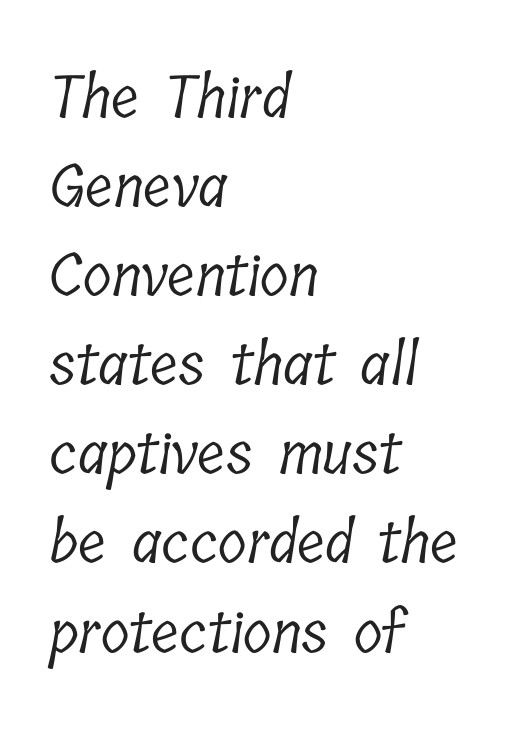
The designer went with a serif here, giving each stem small feet. These lines are rendered in a variable-pitch font. Layout note: lines flush left. Descenders are the only things crossing below the line.
